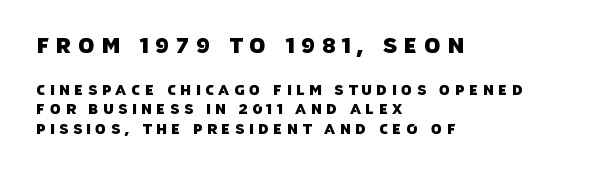
{"underline": "no", "align": "left", "line_spacing": "normal", "line_spacing_ratio": 1.42, "letter_spacing": "wide", "letter_spacing_em": 0.32, "larger_block": "first", "size_ratio": 1.5, "glyph_px": 21}
